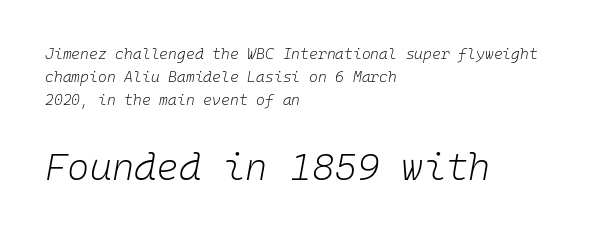
The image shows 38 px light type, italic (leaning right), monospaced; set left-aligned, normal line spacing (1.52x), normal letter spacing, not underlined; the second (bottom) block is 2.53x larger; low stroke contrast and a medium x-height.
